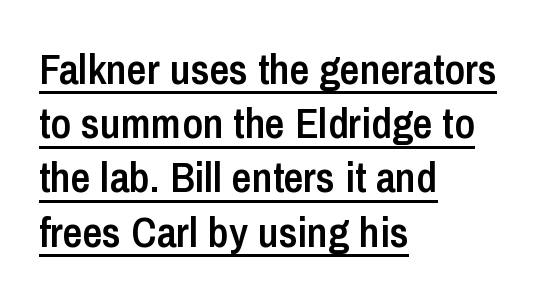
The image shows 43 px semibold, condensed sans-serif type, upright; set left-aligned, normal line spacing (1.26x), normal letter spacing, underlined; low stroke contrast and a medium x-height.
